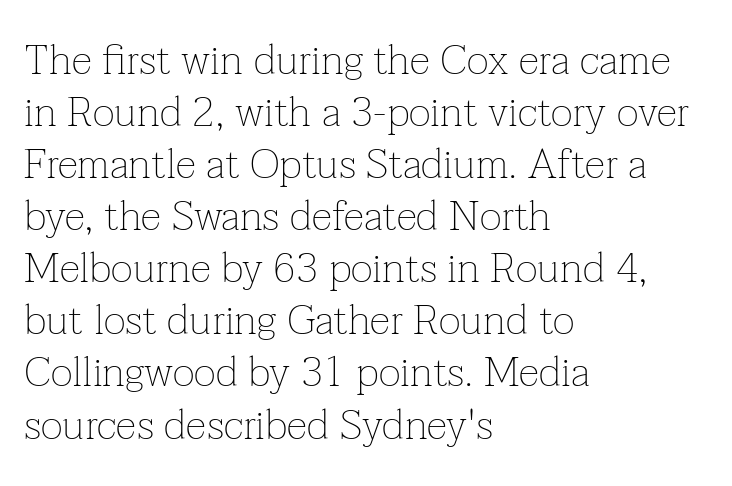
Q: Is the text bold? A: No.
Q: Is the text italic (slanted)? A: No, it is upright.
Q: Is the typeface a serif or a sans-serif typeface? A: Serif.
Q: Is the text underlined? A: No.
Q: How is the paragraph aligned? A: Left-aligned.
Q: Is the spacing between letters normal or unusually wide? A: Normal.
Q: Width (condensed, normal, or wide)? A: Normal.
Q: Stroke contrast? A: Low.
Q: x-height? A: Medium.
Q: Monospaced? A: No.
